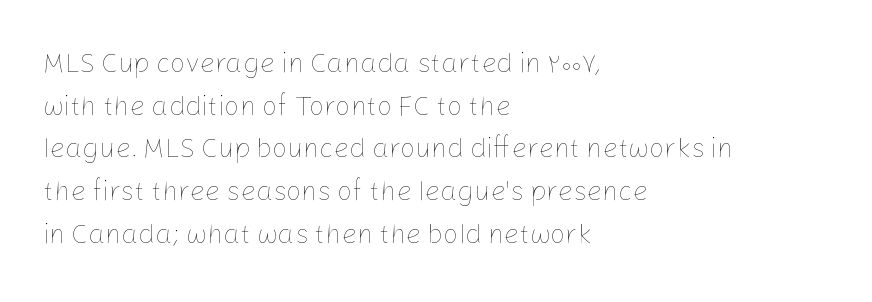
The image shows 27 px text type, upright; set left-aligned, normal line spacing (1.58x), normal letter spacing, not underlined.
